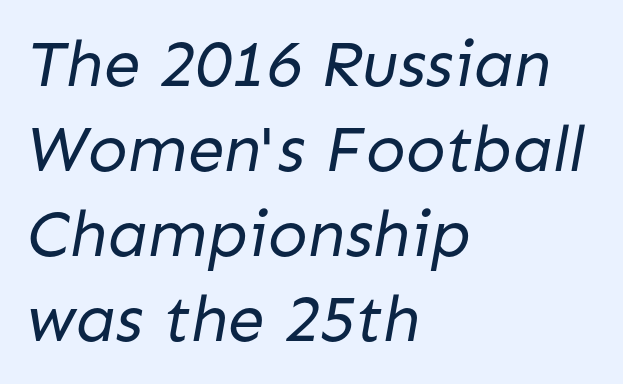
The image shows 66 px regular-weight sans-serif type; set left-aligned, normal line spacing (1.29x), normal letter spacing, not underlined; low stroke contrast and a medium x-height.
